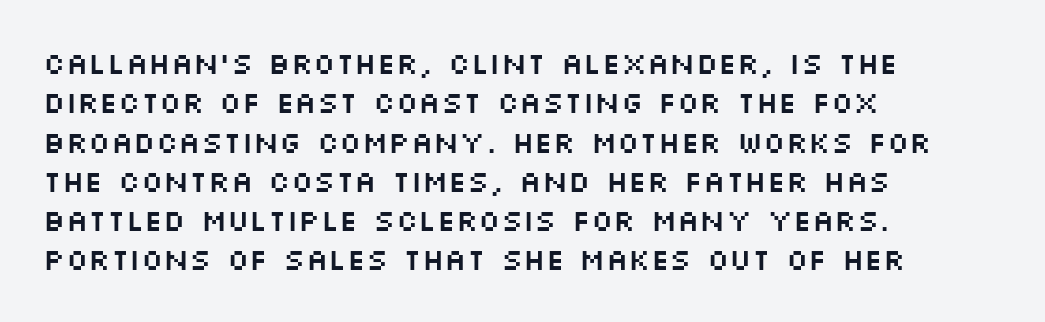
The image shows 30 px wide sans-serif type, upright; set left-aligned, normal line spacing (1.31x), normal letter spacing, not underlined; medium stroke contrast and a large x-height.
